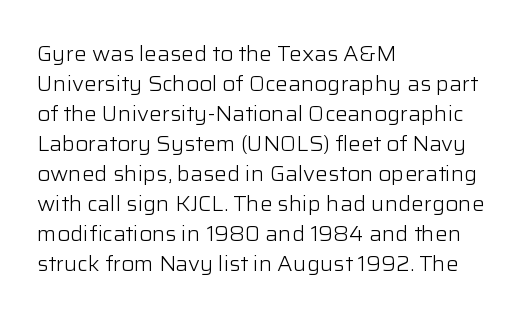
The image shows 21 px text type, upright; set left-aligned, normal line spacing (1.43x), normal letter spacing, not underlined.
